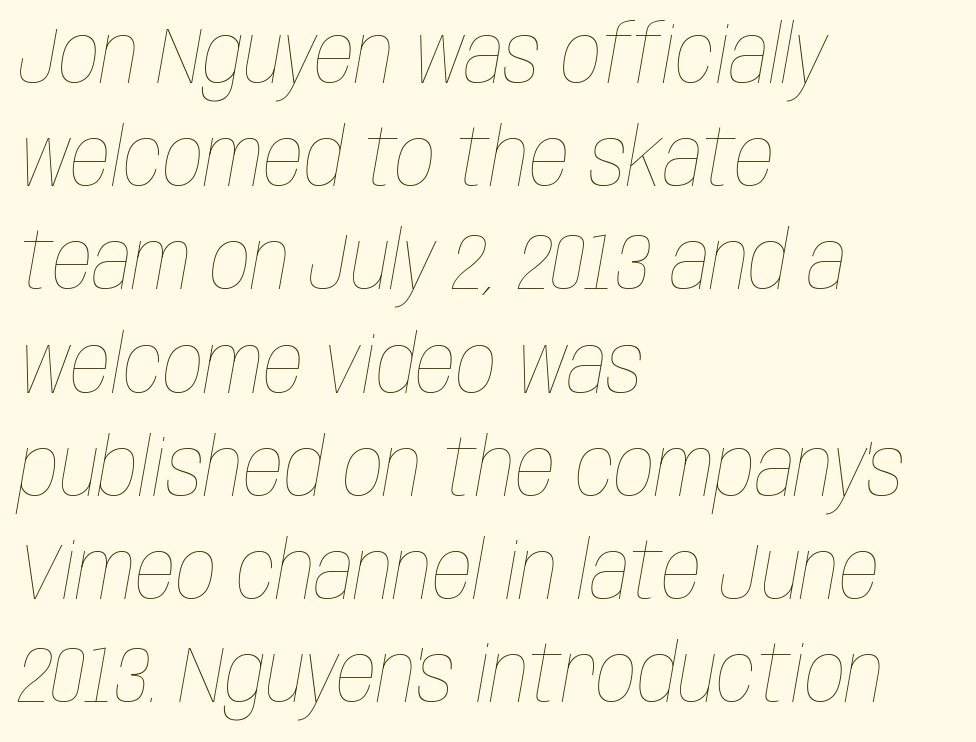
Q: Is the text bold? A: No.
Q: Is the text italic (slanted)? A: Yes, it leans right by about 10 degrees.
Q: Is the text underlined? A: No.
Q: How is the paragraph aligned? A: Left-aligned.
Q: Is the spacing between letters normal or unusually wide? A: Normal.
Q: Is the spacing between lines tight, normal or loose? A: Normal.
Q: Width (condensed, normal, or wide)? A: Condensed.
Q: Stroke contrast? A: Low.
Q: x-height? A: Large.
Q: Monospaced? A: No.
